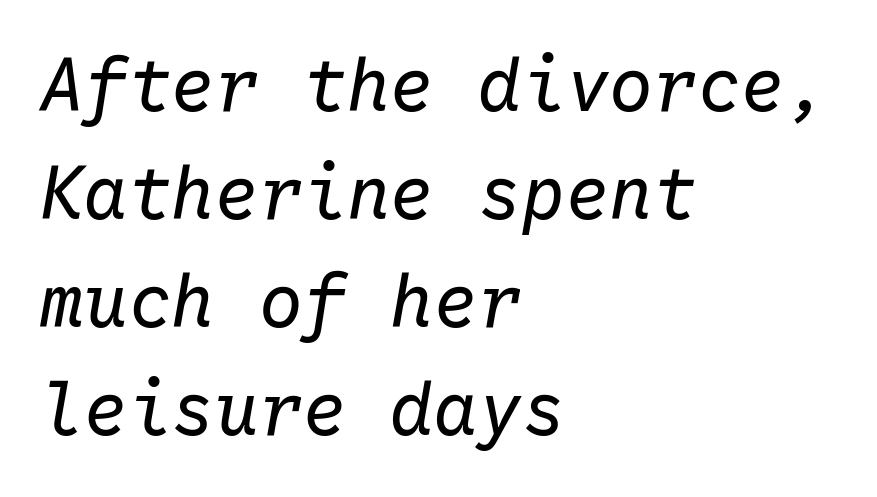
The letterforms sit at book weight or below. Each new line begins a customary step beneath the previous one. The paragraph shown leans on its left margin. You could count columns in this text — the font is strictly monospaced. The glyphs are unaccompanied by any horizontal stroke below them.
